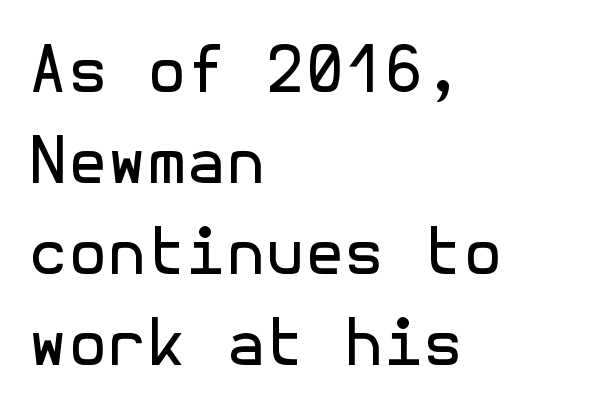
{"serif": "no", "italic": "no", "bold": "no", "weight": "regular", "width": "normal", "x_height": "medium", "underline": "no", "align": "left", "line_spacing": "normal", "line_spacing_ratio": 1.42, "letter_spacing": "normal", "letter_spacing_em": 0.0, "glyph_px": 64}
